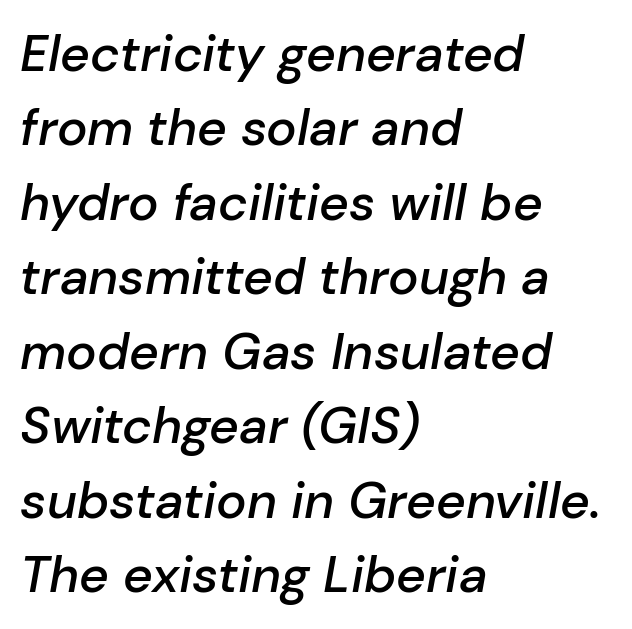
The image shows 51 px semibold type, italic (leaning right); set left-aligned, normal line spacing (1.46x), normal letter spacing, not underlined; low stroke contrast and a medium x-height.
